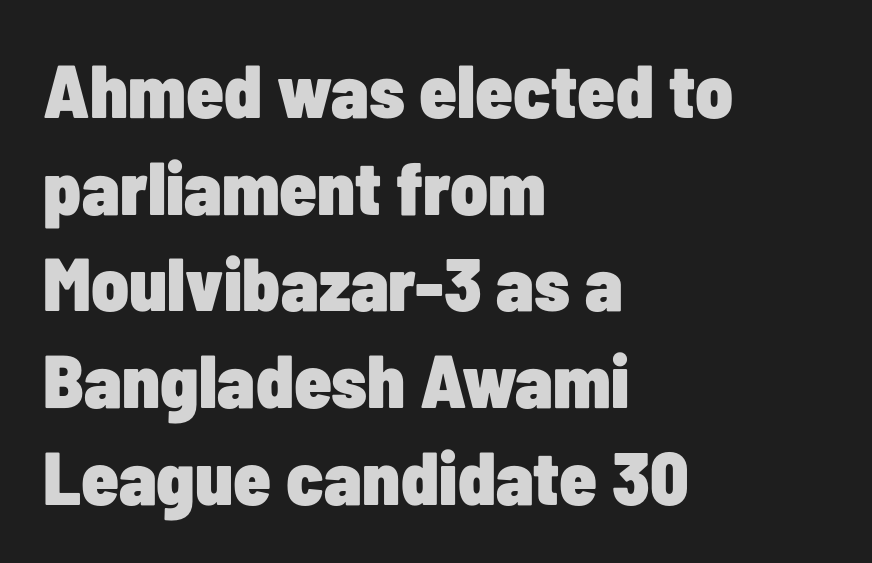
{"serif": "no", "italic": "no", "bold": "yes", "weight": "heavy", "width": "condensed", "stroke_contrast": "low", "x_height": "medium", "monospaced": "no", "underline": "no", "align": "left", "line_spacing": "normal", "line_spacing_ratio": 1.29, "letter_spacing": "normal", "letter_spacing_em": 0.0, "glyph_px": 75}
